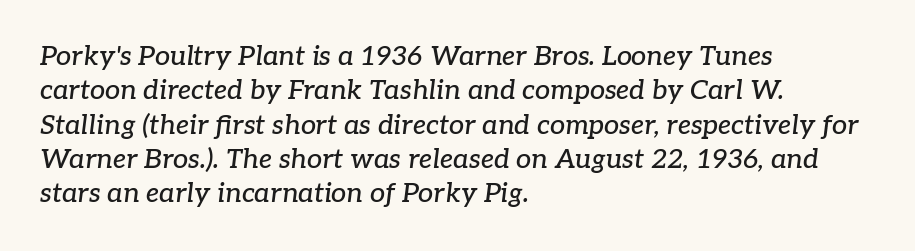
Rows of type keep a routine distance in the vertical direction. Students, note that the glyphs here touch the page at normal intervals. Any mark beneath the type? The region is blank. The rendering applies a slant to the glyphs. These lines stack with their left ends in a neat column.
